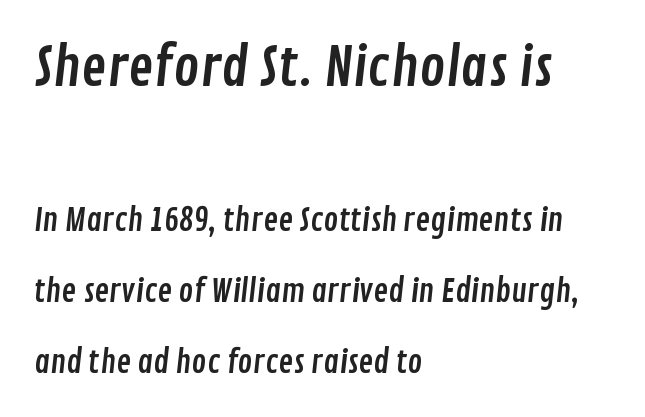
Q: Is the typeface a serif or a sans-serif typeface? A: Sans-serif.
Q: Is the text underlined? A: No.
Q: How is the paragraph aligned? A: Left-aligned.
Q: Is the spacing between letters normal or unusually wide? A: Normal.
Q: Is the spacing between lines tight, normal or loose? A: Loose.
Q: Which block of text is set in a larger size, the first (top) or the second (bottom)? A: The first (top) one.
Q: Width (condensed, normal, or wide)? A: Condensed.
Q: Stroke contrast? A: Low.
Q: x-height? A: Medium.
Q: Monospaced? A: No.
